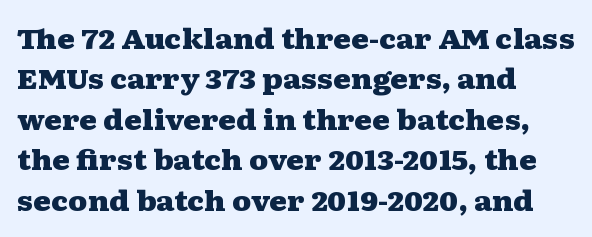
The image shows 27 px bold type, upright; set left-aligned, normal line spacing (1.5x), normal letter spacing, not underlined.
